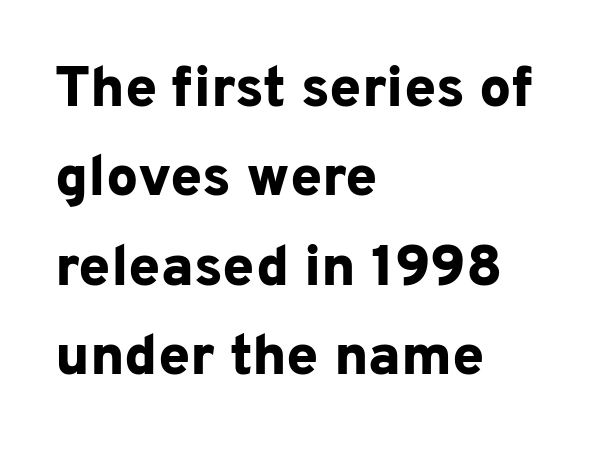
The image shows 57 px bold sans-serif type, upright; set left-aligned, normal line spacing (1.57x), normal letter spacing, not underlined; low stroke contrast and a medium x-height.
